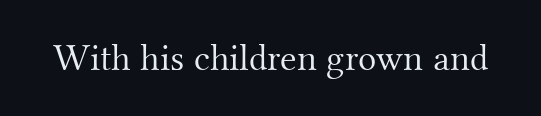
{"serif": "yes", "italic": "no", "bold": "no", "weight": "light", "width": "normal", "stroke_contrast": "medium", "x_height": "small", "monospaced": "no", "underline": "no", "letter_spacing": "normal", "letter_spacing_em": 0.0, "glyph_px": 38}
